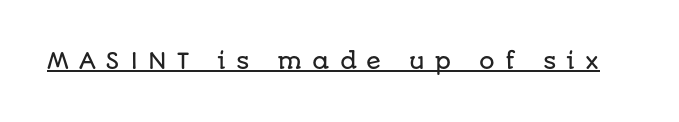
Q: Is the text italic (slanted)? A: No, it is upright.
Q: Is the text underlined? A: Yes.
Q: Is the spacing between letters normal or unusually wide? A: Unusually wide.
